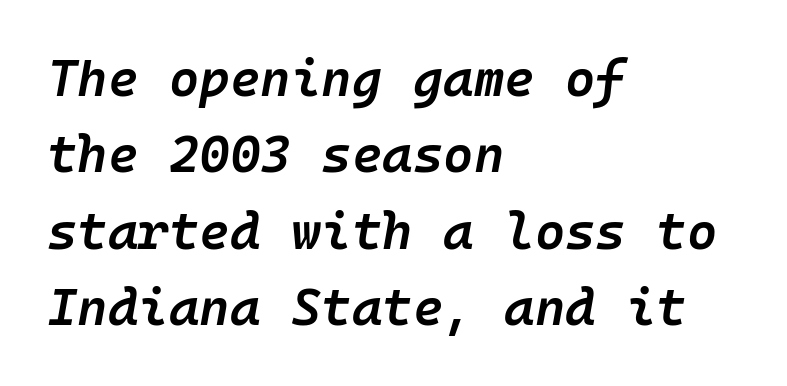
Inter-character spacing is left at the font's built-in metrics. Stems and bowls a touch heavier than normal — semibold. Style check: oblique. Decoration check: the copy has no underline. The paragraph shown leans on its left margin. Students, observe: this is what conventionally led text looks like.
